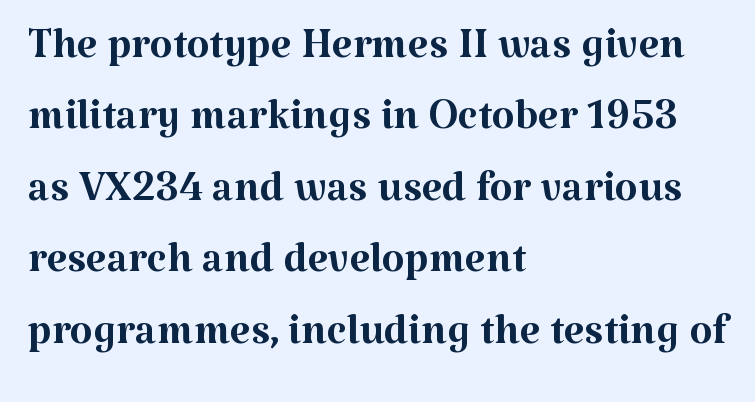
The image shows 59 px regular-weight serif type, upright; set left-aligned, line spacing 1.21x, normal letter spacing, not underlined; medium stroke contrast and a medium x-height.
